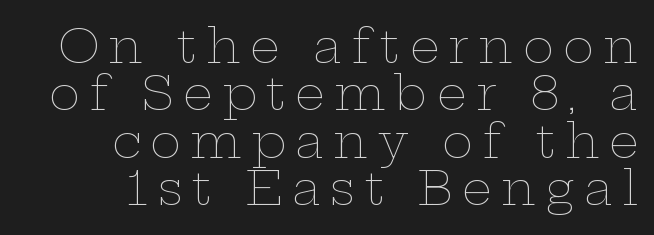
Q: Is the text bold? A: No.
Q: Is the text italic (slanted)? A: No, it is upright.
Q: Is the text underlined? A: No.
Q: How is the paragraph aligned? A: Right-aligned.
Q: Is the spacing between letters normal or unusually wide? A: Unusually wide.
Q: Is the spacing between lines tight, normal or loose? A: Tight.
Q: Width (condensed, normal, or wide)? A: Wide.
Q: Stroke contrast? A: Low.
Q: x-height? A: Medium.
Q: Monospaced? A: No.
